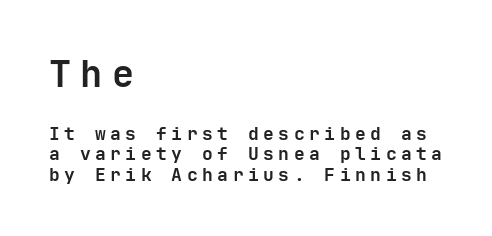
{"serif": "no", "italic": "no", "bold": "yes", "weight": "bold", "width": "normal", "stroke_contrast": "low", "x_height": "medium", "monospaced": "yes", "underline": "no", "align": "left", "line_spacing": "tight", "line_spacing_ratio": 1.14, "letter_spacing": "wide", "letter_spacing_em": 0.25, "larger_block": "first", "size_ratio": 2.06, "glyph_px": 37}
